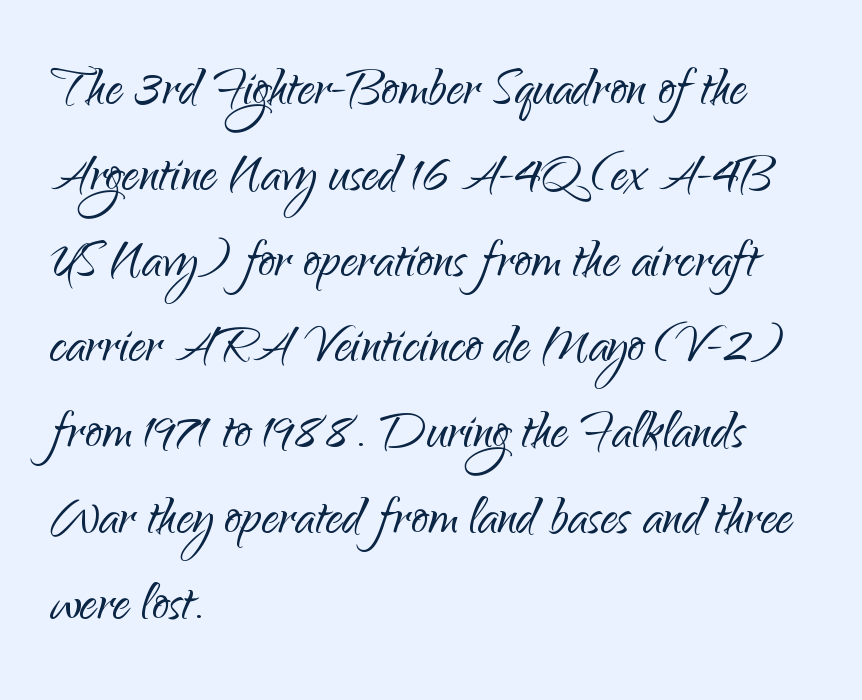
{"serif": "no", "bold": "no", "weight": "light", "width": "normal", "stroke_contrast": "low", "x_height": "small", "monospaced": "no", "underline": "no", "align": "left", "line_spacing": "normal", "line_spacing_ratio": 1.28, "letter_spacing": "normal", "letter_spacing_em": 0.0, "glyph_px": 67}
